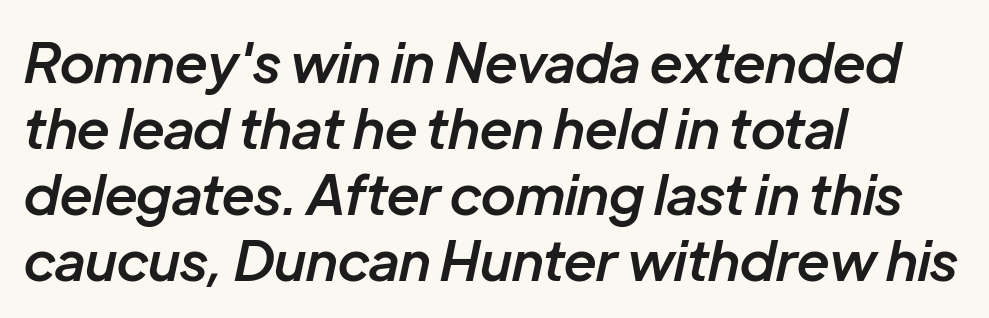
{"italic": "yes", "lean": "right", "slant_degrees": 12, "bold": "semi", "weight": "semibold", "width": "normal", "stroke_contrast": "low", "x_height": "medium", "monospaced": "no", "underline": "no", "align": "left", "line_spacing_ratio": 1.2, "letter_spacing": "normal", "letter_spacing_em": 0.0, "glyph_px": 55}
